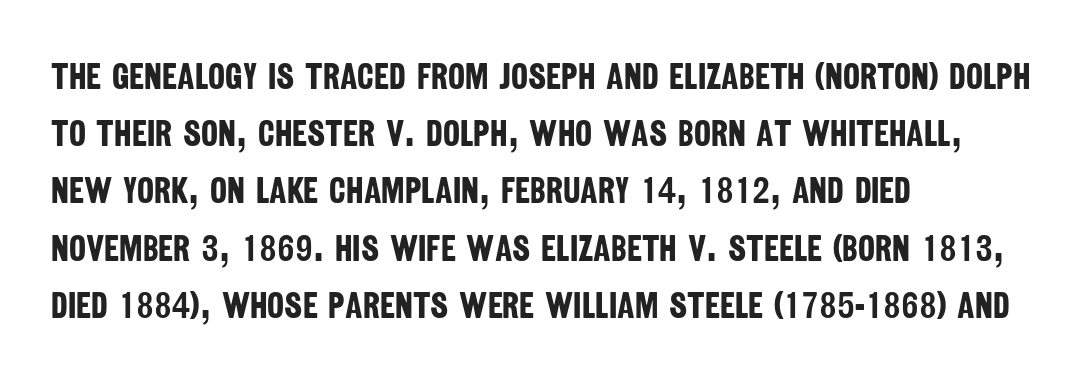
Q: Is the text bold? A: Yes.
Q: Is the typeface a serif or a sans-serif typeface? A: Sans-serif.
Q: Is the text underlined? A: No.
Q: How is the paragraph aligned? A: Left-aligned.
Q: Is the spacing between letters normal or unusually wide? A: Normal.
Q: Is the spacing between lines tight, normal or loose? A: Normal.
Q: Width (condensed, normal, or wide)? A: Condensed.
Q: Stroke contrast? A: Low.
Q: x-height? A: Large.
Q: Monospaced? A: No.
